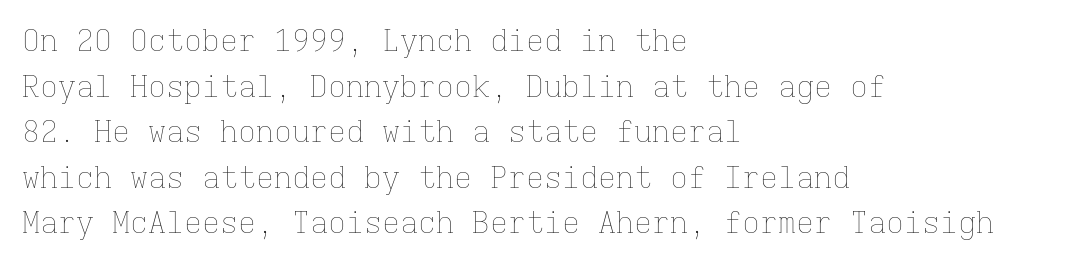
{"italic": "no", "bold": "no", "weight": "thin", "width": "normal", "stroke_contrast": "low", "x_height": "medium", "monospaced": "yes", "underline": "no", "align": "left", "line_spacing": "normal", "line_spacing_ratio": 1.52, "letter_spacing": "normal", "letter_spacing_em": 0.0, "glyph_px": 30}
